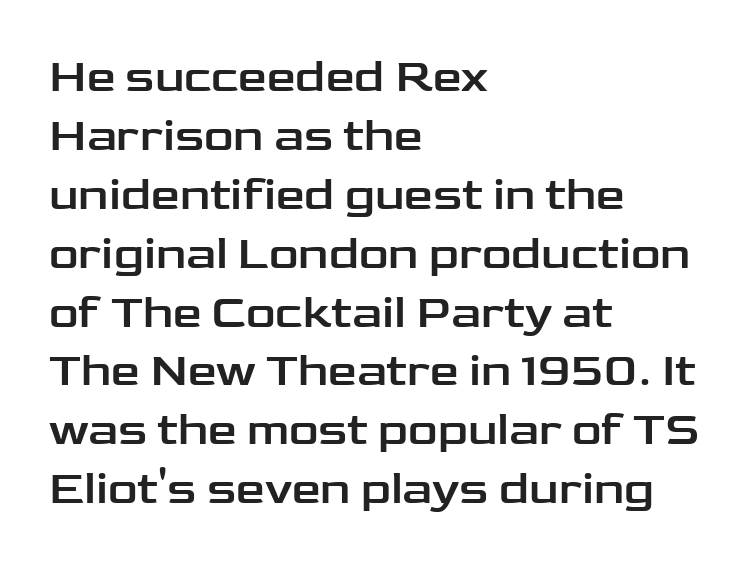
The image shows 46 px wide sans-serif type, upright; set left-aligned, normal line spacing (1.28x), normal letter spacing, not underlined; low stroke contrast and a medium x-height.
